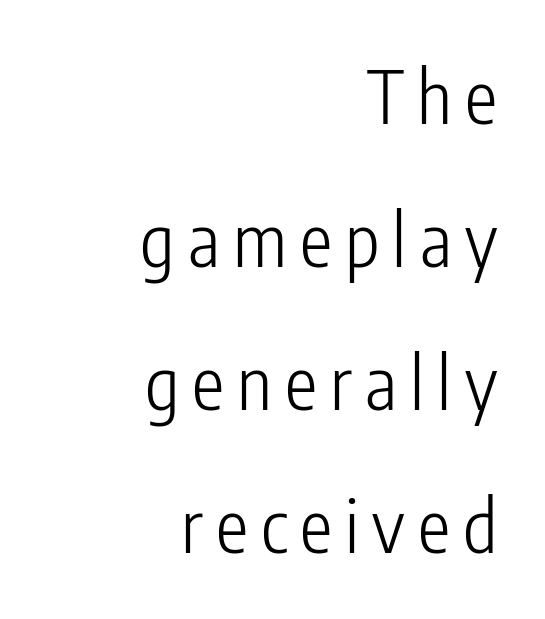
{"serif": "no", "italic": "no", "bold": "no", "weight": "light", "width": "condensed", "stroke_contrast": "low", "x_height": "medium", "monospaced": "no", "underline": "no", "align": "right", "line_spacing": "loose", "line_spacing_ratio": 1.96, "glyph_px": 73}
